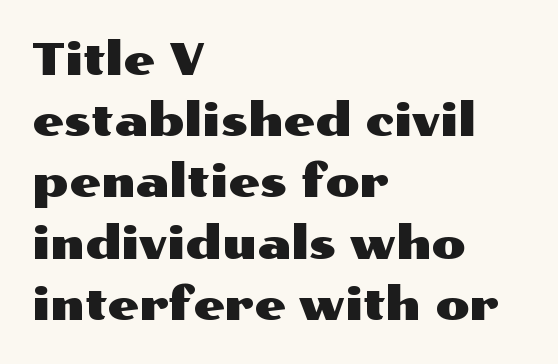
Q: Is the text italic (slanted)? A: No, it is upright.
Q: Is the typeface a serif or a sans-serif typeface? A: Sans-serif.
Q: Is the text underlined? A: No.
Q: How is the paragraph aligned? A: Left-aligned.
Q: Is the spacing between letters normal or unusually wide? A: Normal.
Q: Is the spacing between lines tight, normal or loose? A: Normal.
Q: Width (condensed, normal, or wide)? A: Wide.
Q: Stroke contrast? A: Medium.
Q: x-height? A: Medium.
Q: Monospaced? A: No.
